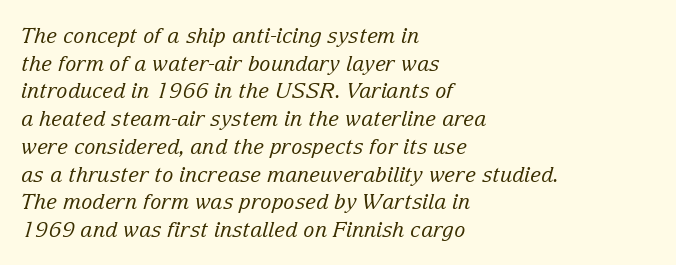
The image shows 21 px text type, italic (leaning right); set left-aligned, normal line spacing (1.32x), normal letter spacing, not underlined.
